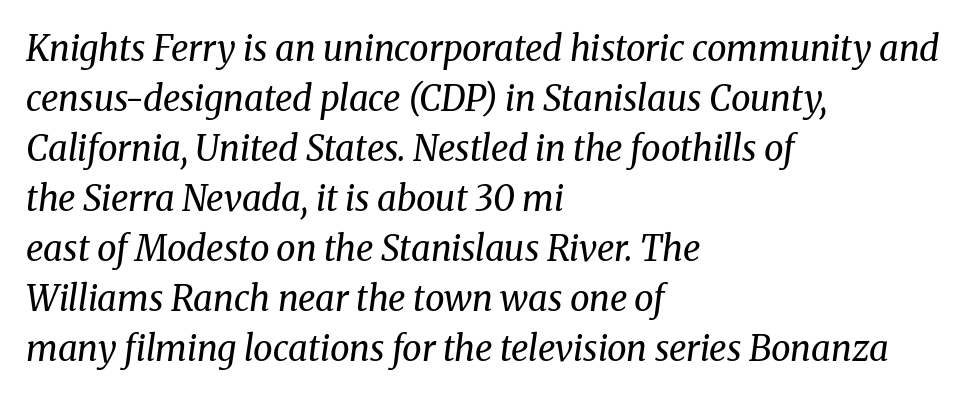
The gaps between neighbouring characters are ordinary and unremarkable. No word sits above an underline. These lines were composed using italics. Note the varied advance widths — an 'i' is clearly narrower than an 'm'. The typesetting does not lean heavy: it is not bold.
